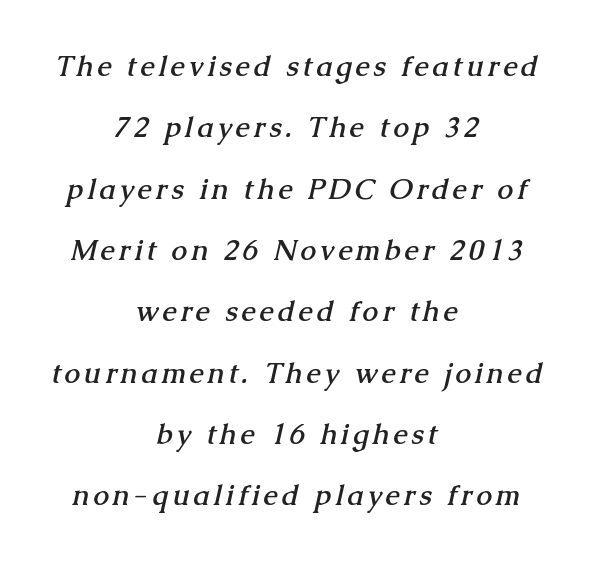
{"serif": "yes", "bold": "yes", "weight": "semibold", "width": "normal", "stroke_contrast": "medium", "x_height": "medium", "monospaced": "no", "underline": "no", "align": "center", "line_spacing": "loose", "line_spacing_ratio": 2.19, "glyph_px": 28}
